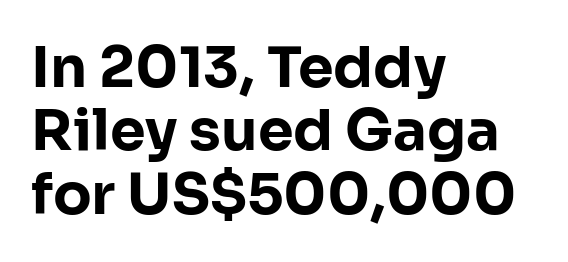
Serifs: no, the terminals of the letterforms are clean. Every letter is thick-stroked: bold, no question. Spacing between characters is what you'd get straight out of the box. The strip under each line holds only bare page.
